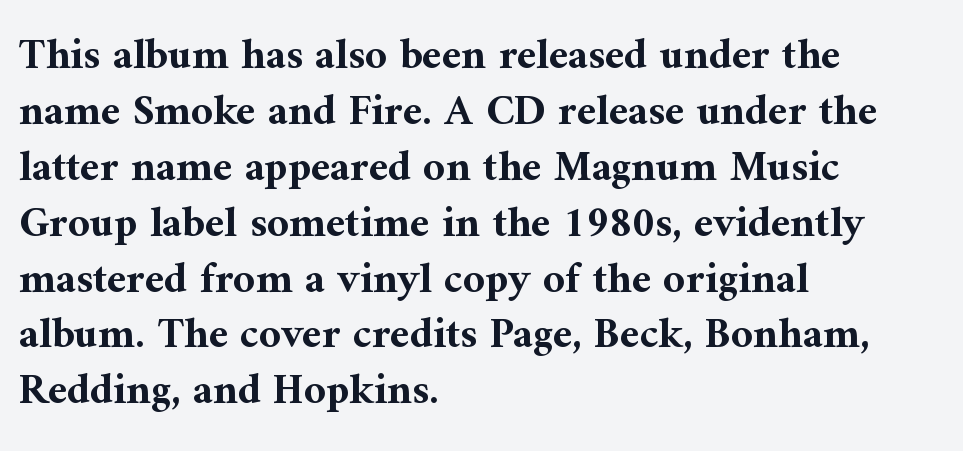
Q: Is the text bold? A: Yes.
Q: Is the text italic (slanted)? A: No, it is upright.
Q: Is the typeface a serif or a sans-serif typeface? A: Serif.
Q: Is the text underlined? A: No.
Q: How is the paragraph aligned? A: Left-aligned.
Q: Is the spacing between letters normal or unusually wide? A: Normal.
Q: Is the spacing between lines tight, normal or loose? A: Normal.
Q: Width (condensed, normal, or wide)? A: Normal.
Q: Stroke contrast? A: Medium.
Q: x-height? A: Medium.
Q: Monospaced? A: No.
